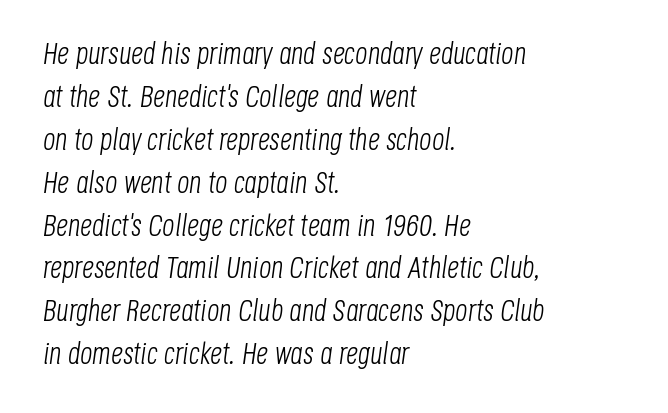
The image shows 30 px light, condensed type, italic (leaning right); set left-aligned, normal line spacing (1.43x), normal letter spacing, not underlined; low stroke contrast and a large x-height.
